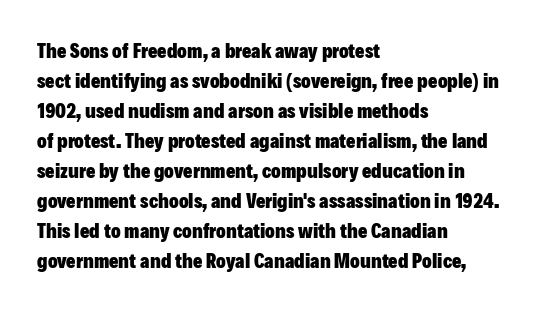
Q: Is the text bold? A: Yes.
Q: Is the text italic (slanted)? A: No, it is upright.
Q: Is the text underlined? A: No.
Q: How is the paragraph aligned? A: Left-aligned.
Q: Is the spacing between letters normal or unusually wide? A: Normal.
Q: Is the spacing between lines tight, normal or loose? A: Normal.
